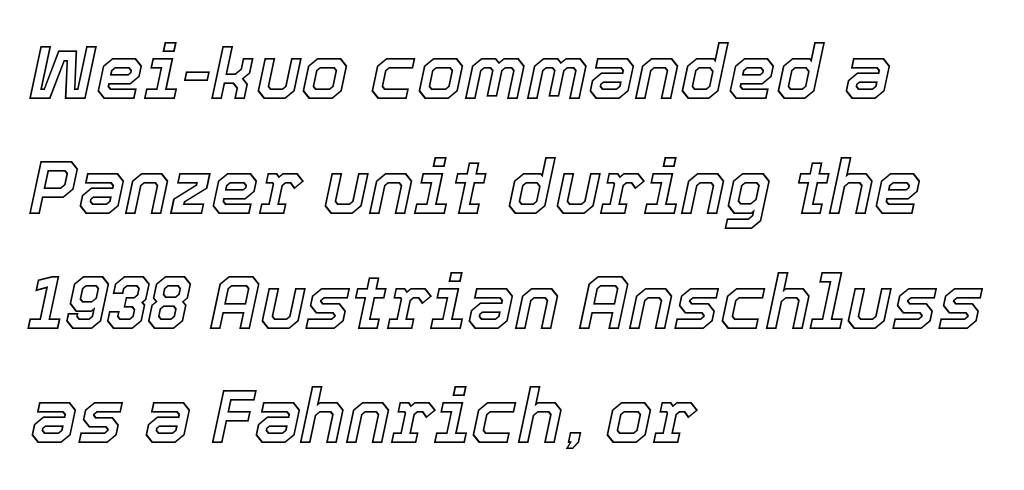
{"italic": "yes", "lean": "right", "slant_degrees": 12, "width": "normal", "x_height": "medium", "monospaced": "no", "underline": "no", "align": "left", "line_spacing": "normal", "line_spacing_ratio": 1.51, "letter_spacing": "normal", "letter_spacing_em": 0.0, "glyph_px": 76}
